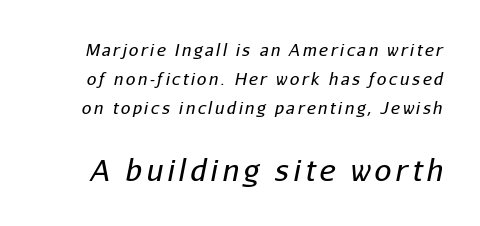
Glance below the letters and you will spot only blank space. The cut favours lightness, reaching ordinary text weight at its darkest. Would a proofreader flag this as italicized? Yes. Look at the glyph heights: the lower group is clearly the bigger setting.
